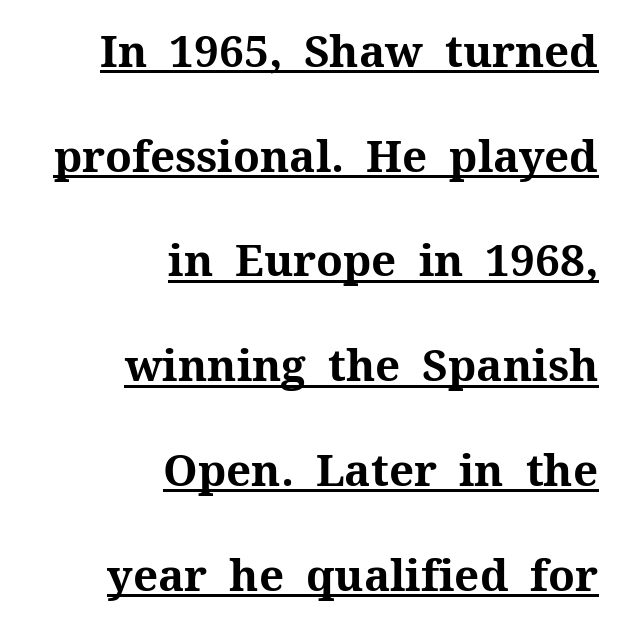
{"serif": "yes", "italic": "no", "bold": "yes", "weight": "bold", "width": "normal", "stroke_contrast": "medium", "x_height": "medium", "monospaced": "no", "underline": "yes", "align": "right", "line_spacing": "loose", "line_spacing_ratio": 2.38, "letter_spacing": "normal", "letter_spacing_em": 0.0, "glyph_px": 44}
